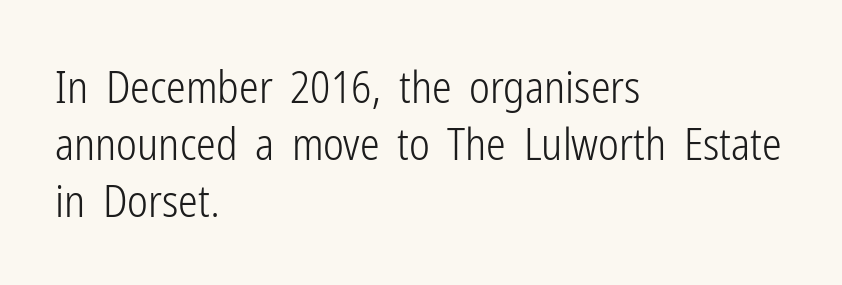
The image shows 44 px light, condensed sans-serif type, upright; set left-aligned, normal line spacing (1.29x), normal letter spacing, not underlined; low stroke contrast and a medium x-height.
